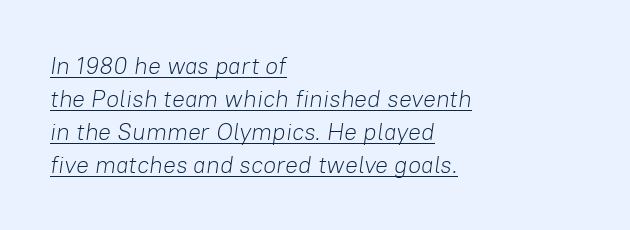
The image shows 24 px text type, italic (leaning right); set left-aligned, normal line spacing (1.37x), normal letter spacing, underlined.
